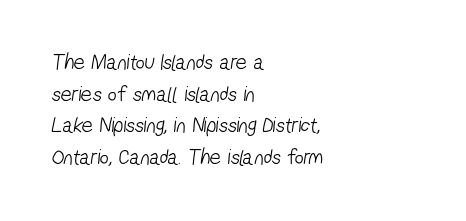
The image shows 22 px text type; set left-aligned, normal line spacing (1.44x), normal letter spacing, not underlined.
